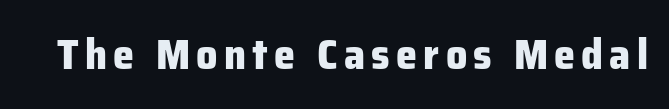
Q: Is the text bold? A: Yes.
Q: Is the text italic (slanted)? A: No, it is upright.
Q: Is the typeface a serif or a sans-serif typeface? A: Sans-serif.
Q: Is the text underlined? A: No.
Q: Width (condensed, normal, or wide)? A: Normal.
Q: Stroke contrast? A: Low.
Q: x-height? A: Medium.
Q: Monospaced? A: No.
